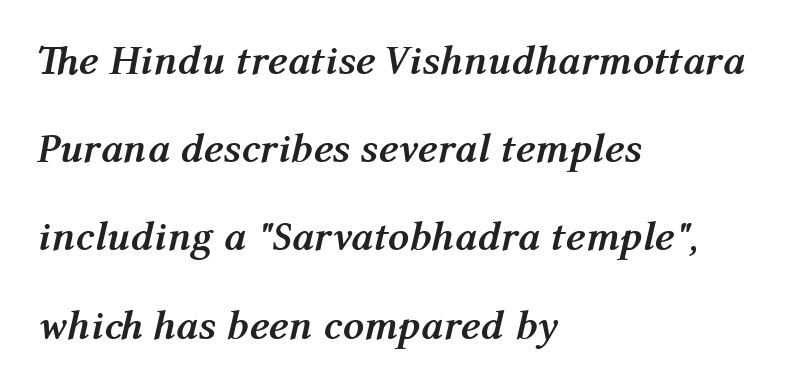
{"italic": "yes", "lean": "right", "slant_degrees": 12, "bold": "yes", "weight": "semibold", "width": "normal", "stroke_contrast": "medium", "x_height": "medium", "monospaced": "no", "underline": "no", "align": "left", "line_spacing": "loose", "line_spacing_ratio": 2.1, "letter_spacing": "normal", "letter_spacing_em": 0.0, "glyph_px": 42}
